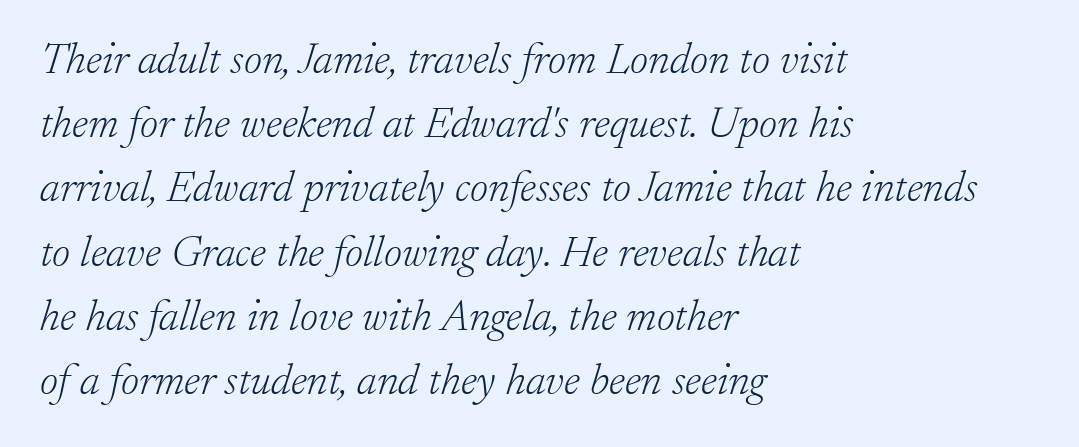
Here the glyphs are tracked normally, forming tight word shapes. Weight: not bold — regular or lighter. The strip under each line holds only bare page. Characters are canted at an angle relative to the baseline's perpendicular. A normal amount of white space separates one row of letters from the next. Note: serifs present on the glyphs.
